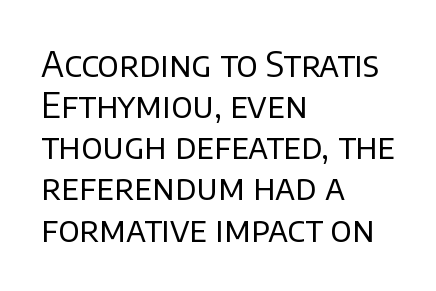
The image shows 34 px regular-weight sans-serif type, upright; set left-aligned, line spacing 1.21x, normal letter spacing, not underlined; low stroke contrast and a large x-height.
